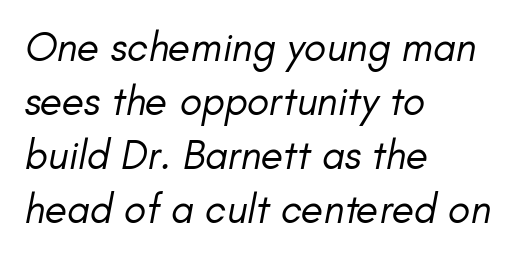
Q: Is the text bold? A: No.
Q: Is the text italic (slanted)? A: Yes, it leans right by about 11 degrees.
Q: Is the text underlined? A: No.
Q: How is the paragraph aligned? A: Left-aligned.
Q: Is the spacing between letters normal or unusually wide? A: Normal.
Q: Is the spacing between lines tight, normal or loose? A: Normal.
Q: Width (condensed, normal, or wide)? A: Normal.
Q: Stroke contrast? A: Low.
Q: x-height? A: Small.
Q: Monospaced? A: No.
